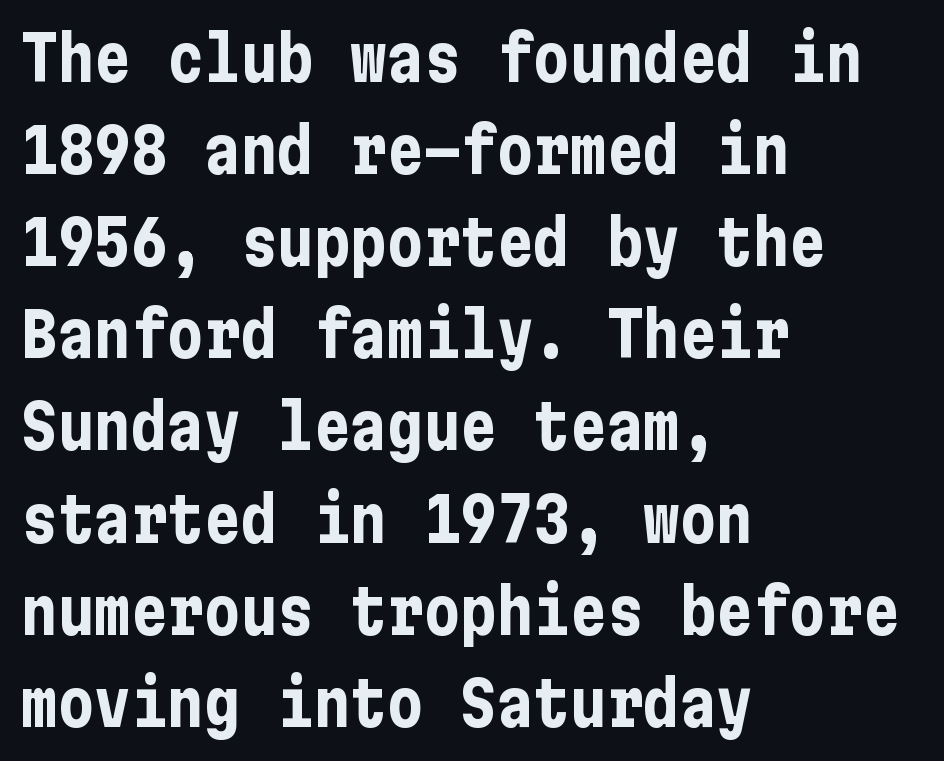
The string is rendered with underlining switched off. Rows of type keep a routine distance in the vertical direction. In terms of letterspacing, this is plain default setting. Bold? Absolutely — the strokes are thick and heavy. The lettering stays uniformly vertical, giving the passage a roman look. Each line starts at the same left margin while the right side varies.
